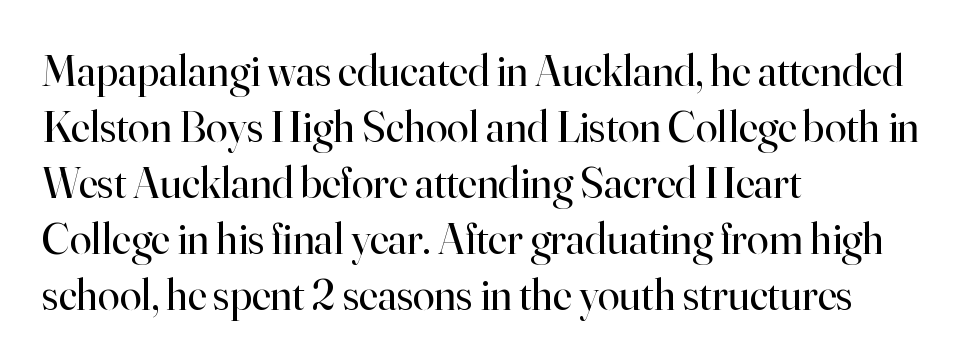
These lines stack with their left ends in a neat column. Font category for this specimen: serif. Weight: in the light-to-regular range. How would I describe the line gaps? Plain and ordinary. Characters follow at the spacing the type designer built in.
